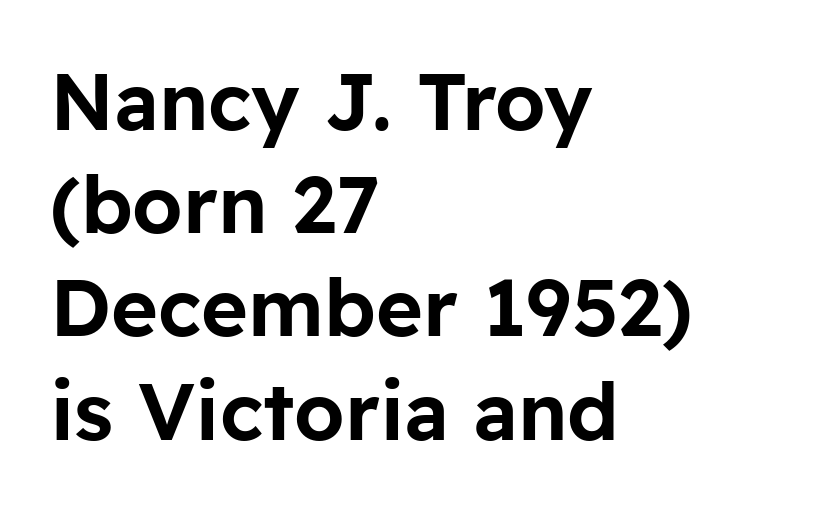
This sample has the flowing, uneven cadence of proportional lettering. A classic flush-left, rag-right setting is used for this passage. Type without underlining. Interline gaps are of average width in this sample. The letterforms sit shoulder to shoulder at normal distance. This is sans-serif lettering, the kind often seen on screens and signage.
